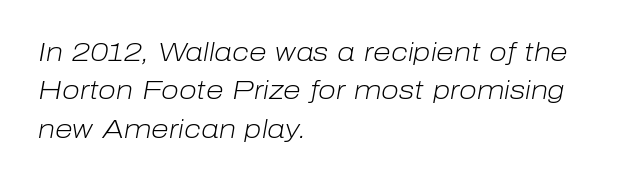
{"italic": "yes", "lean": "right", "slant_degrees": 10, "bold": "no", "underline": "no", "align": "left", "line_spacing": "normal", "line_spacing_ratio": 1.48, "letter_spacing": "normal", "letter_spacing_em": 0.0, "glyph_px": 26}
